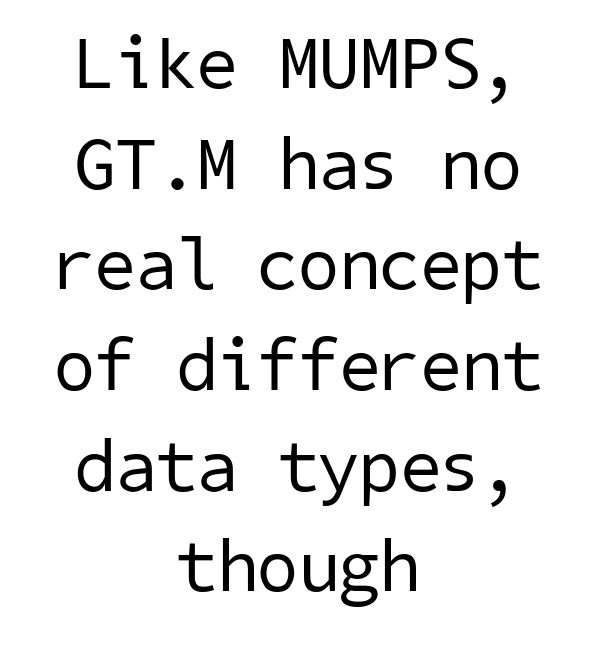
The image shows 74 px regular-weight sans-serif type; set centered, normal line spacing (1.36x), normal letter spacing, not underlined; low stroke contrast and a medium x-height.
